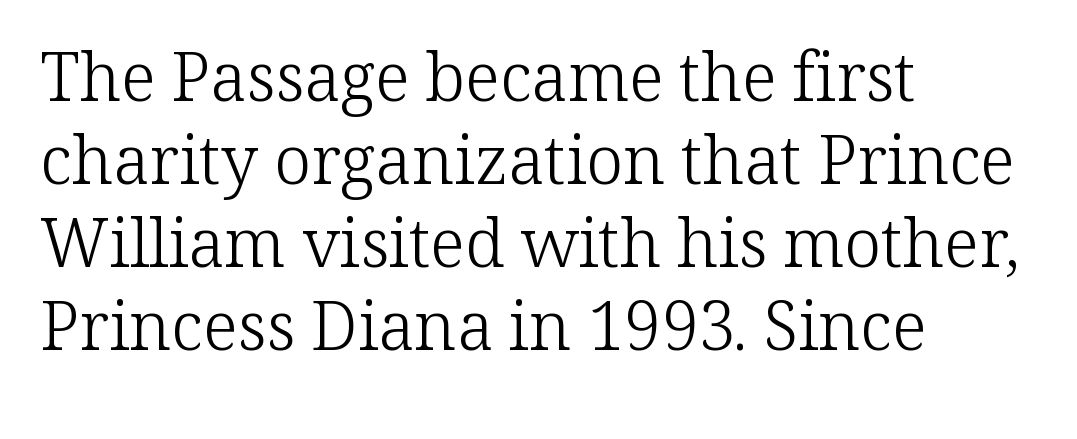
{"serif": "yes", "italic": "no", "bold": "no", "weight": "light", "width": "normal", "stroke_contrast": "low", "x_height": "medium", "monospaced": "no", "underline": "no", "align": "left", "line_spacing_ratio": 1.24, "letter_spacing": "normal", "letter_spacing_em": 0.0, "glyph_px": 67}
